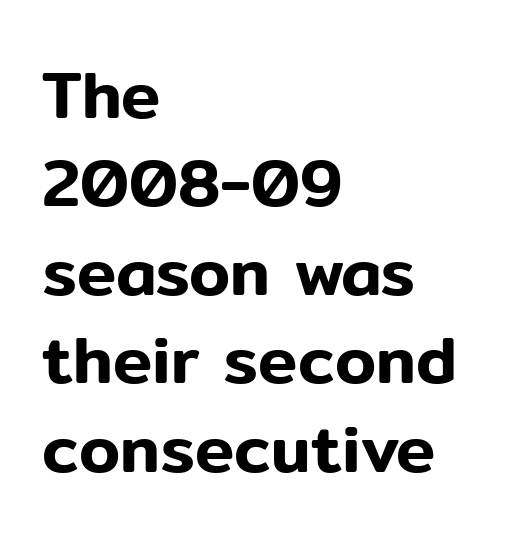
The image shows 66 px sans-serif type, upright; set left-aligned, normal line spacing (1.34x), normal letter spacing, not underlined; low stroke contrast and a medium x-height.
